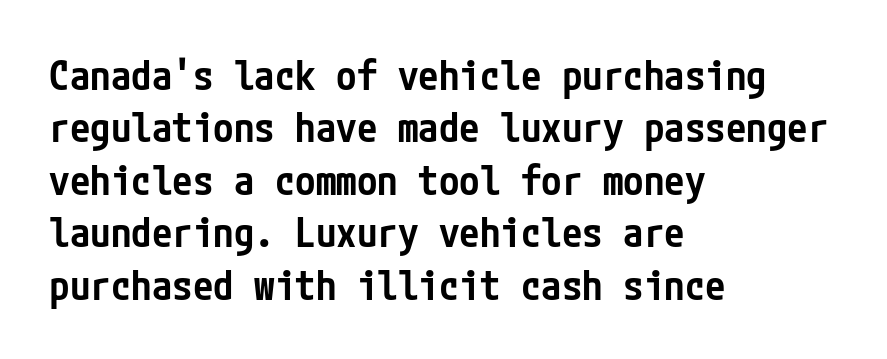
{"serif": "no", "italic": "no", "bold": "semi", "weight": "semibold", "width": "condensed", "stroke_contrast": "low", "x_height": "medium", "underline": "no", "align": "left", "line_spacing": "normal", "line_spacing_ratio": 1.28, "letter_spacing": "normal", "letter_spacing_em": 0.0, "glyph_px": 41}
